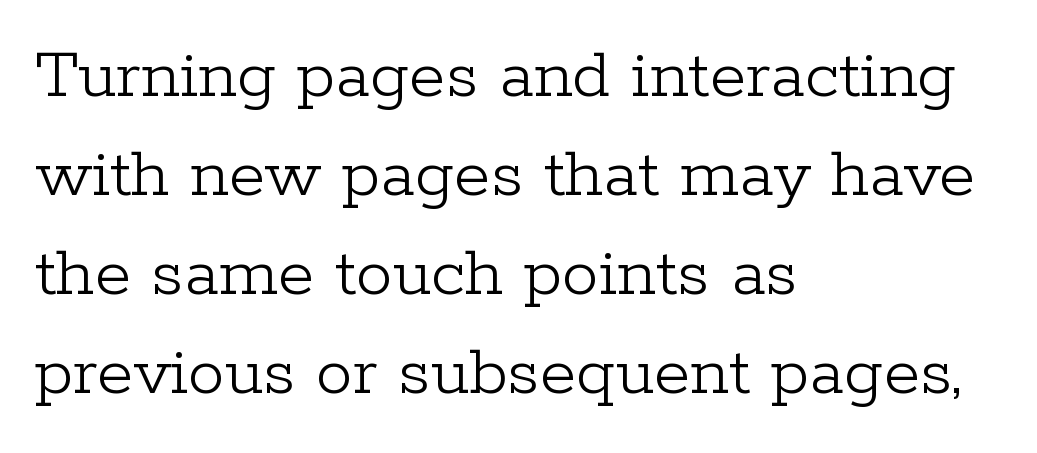
Only glyphs here, with clear space below each row. These lines are rendered in a variable-pitch font. Honestly, the row spacing looks completely unremarkable. You could call the tracking neutral — neither tight nor loose.
